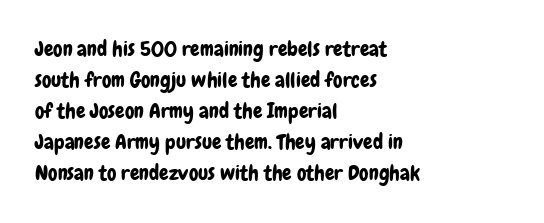
The image shows 21 px text type, upright; set left-aligned, normal line spacing (1.48x), normal letter spacing, not underlined.
